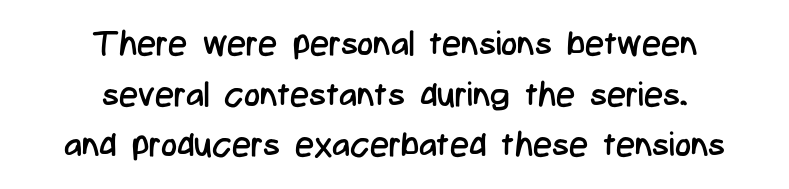
Typeset on center — no edge is straight. Grotesque or geometric, the face here clearly has no serifs. Does the leading feel generous? No, just average. Spacing between characters is what you'd get straight out of the box. Italic: no, the glyphs are upright roman. A clean baseline with only descenders dipping below it.
